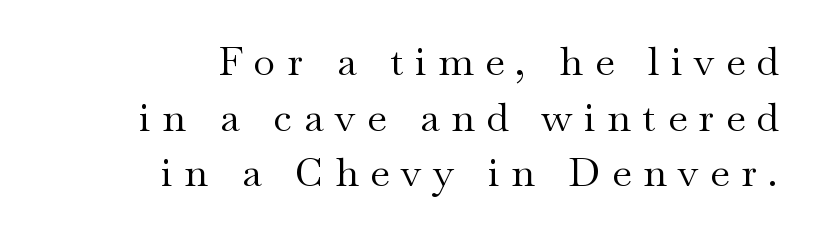
The image shows 40 px regular-weight, wide serif type, upright; set right-aligned, normal line spacing (1.39x), unusually wide letter spacing (+0.29 em), not underlined; medium stroke contrast and a small x-height.
